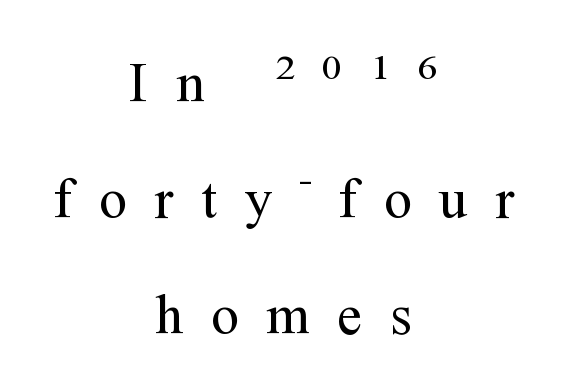
{"serif": "yes", "italic": "no", "bold": "no", "weight": "regular", "width": "normal", "stroke_contrast": "medium", "x_height": "medium", "monospaced": "no", "underline": "no", "align": "center", "line_spacing": "loose", "line_spacing_ratio": 2.07, "letter_spacing": "wide", "letter_spacing_em": 0.49, "glyph_px": 56}
